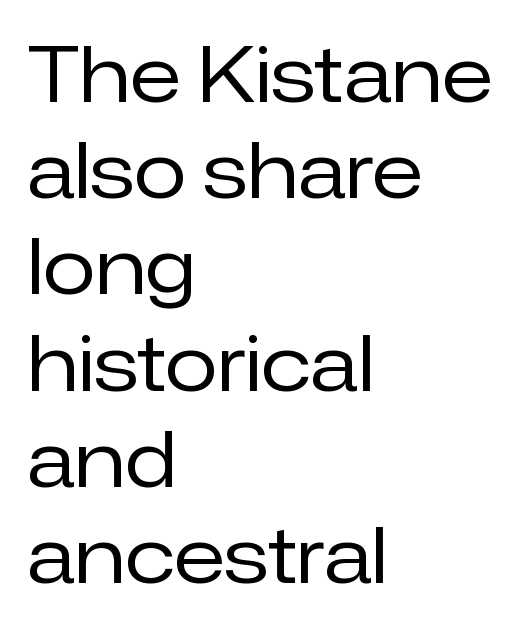
The line-height multiplier appears to be the usual default. Heft: none added — not bold. The rendering anchors every line to the left-hand side. Plain, unruled lines of type. A typesetter would call this proportional, since set widths differ per character. The lettering holds an erect, upright posture throughout.
